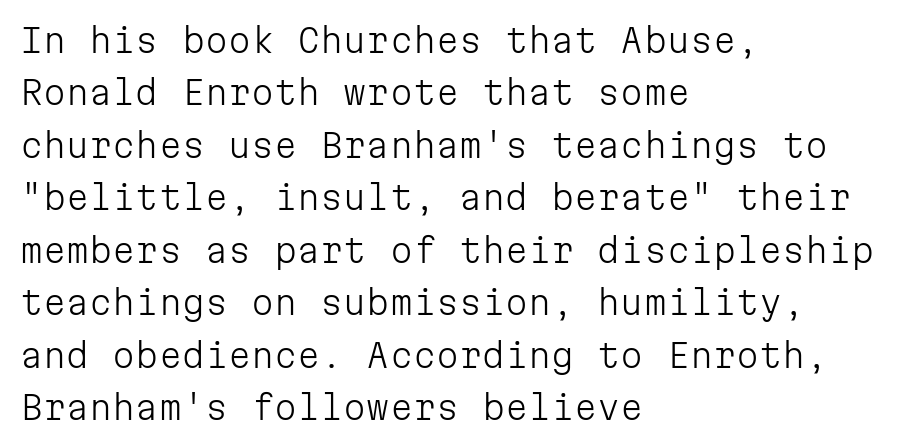
Q: Is the text bold? A: No.
Q: Is the text italic (slanted)? A: No, it is upright.
Q: Is the typeface a serif or a sans-serif typeface? A: Sans-serif.
Q: Is the text underlined? A: No.
Q: How is the paragraph aligned? A: Left-aligned.
Q: Is the spacing between letters normal or unusually wide? A: Normal.
Q: Is the spacing between lines tight, normal or loose? A: Normal.
Q: Width (condensed, normal, or wide)? A: Normal.
Q: Stroke contrast? A: Low.
Q: x-height? A: Medium.
Q: Monospaced? A: Yes.
